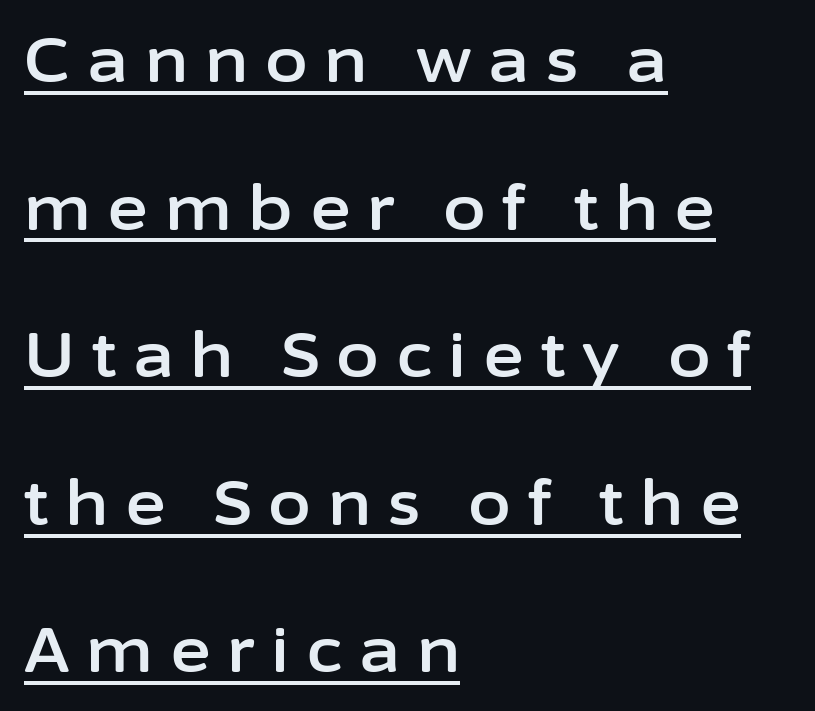
The image shows 62 px sans-serif type, upright; set left-aligned, loose line spacing (2.38x), unusually wide letter spacing (+0.27 em), underlined; low stroke contrast and a medium x-height.
